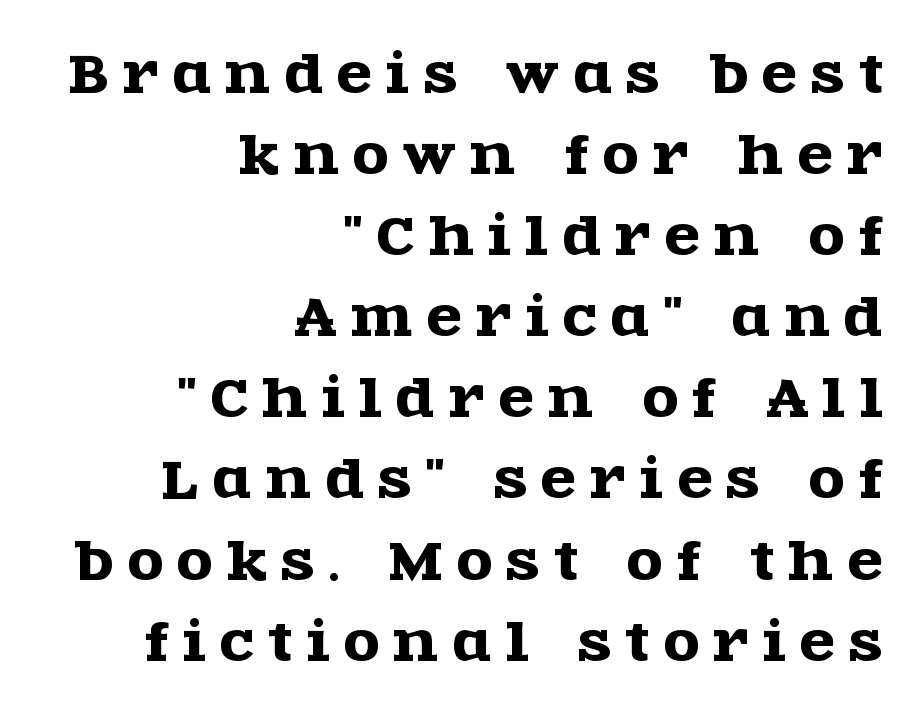
The image shows 51 px wide serif type, upright; set right-aligned, normal line spacing (1.59x), unusually wide letter spacing (+0.29 em), not underlined; a large x-height.
